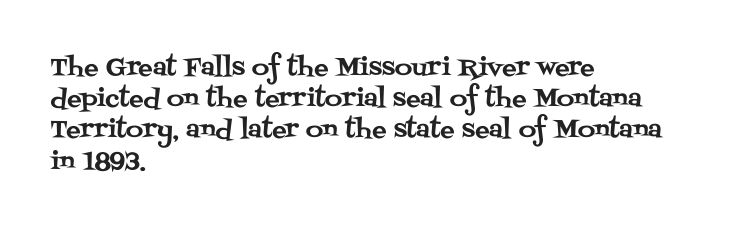
Q: Is the text italic (slanted)? A: No, it is upright.
Q: Is the text underlined? A: No.
Q: How is the paragraph aligned? A: Left-aligned.
Q: Is the spacing between letters normal or unusually wide? A: Normal.
Q: Is the spacing between lines tight, normal or loose? A: Normal.
